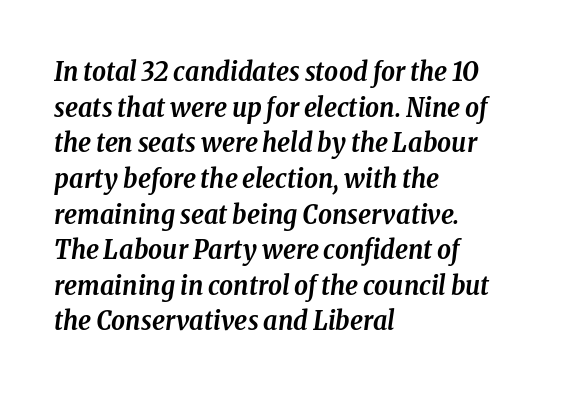
{"italic": "yes", "lean": "right", "slant_degrees": 8, "bold": "yes", "underline": "no", "align": "left", "line_spacing": "normal", "line_spacing_ratio": 1.32, "letter_spacing": "normal", "letter_spacing_em": 0.0, "glyph_px": 27}
